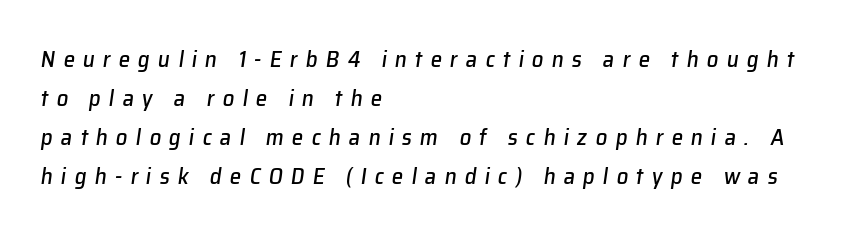
{"italic": "yes", "lean": "right", "slant_degrees": 8, "underline": "no", "align": "left", "line_spacing": "normal", "line_spacing_ratio": 1.7, "letter_spacing": "wide", "letter_spacing_em": 0.35, "glyph_px": 23}
